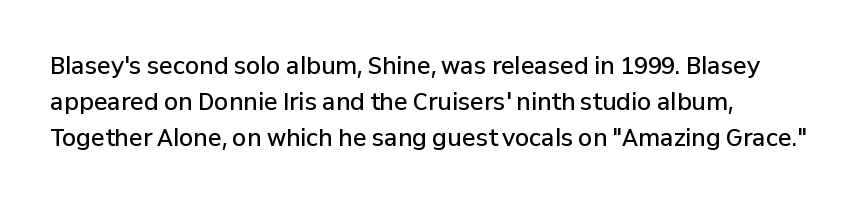
{"italic": "no", "bold": "semi", "underline": "no", "align": "left", "line_spacing": "normal", "line_spacing_ratio": 1.57, "letter_spacing": "normal", "letter_spacing_em": 0.0, "glyph_px": 23}
